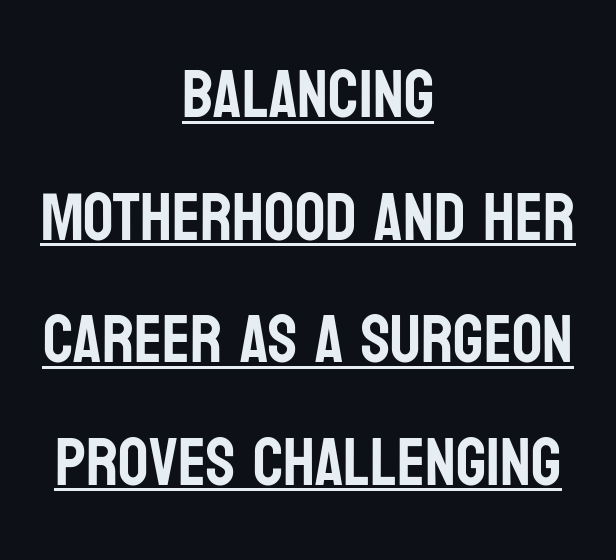
You can see a thin bar hugging the bottom of the glyphs. The passage shown has conventional tracking throughout. Horizontal alignment here is central, giving a formal, balanced look. What kind of face is this? One without serifs — a sans.
